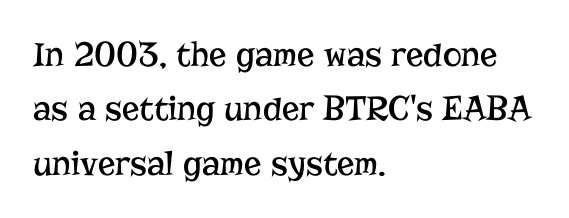
The space directly below the letters is spotless. Leading: standard. The typesetting does not lean heavy: it is not bold. The axis of the letterforms is exactly vertical. I'd call this a serif setting — the letters wear small feet. Standard letterfit; no display-style spreading of the glyphs.
